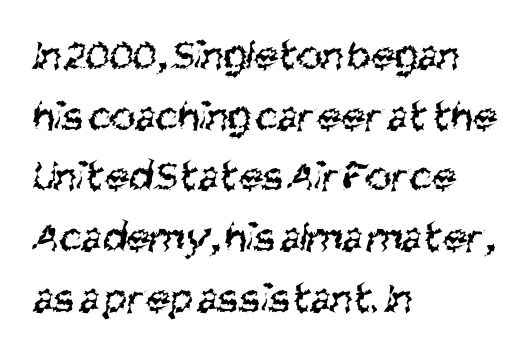
{"serif": "no", "bold": "no", "weight": "regular", "width": "condensed", "stroke_contrast": "medium", "x_height": "large", "monospaced": "no", "underline": "no", "align": "left", "line_spacing": "normal", "line_spacing_ratio": 1.38, "letter_spacing": "normal", "letter_spacing_em": 0.0, "glyph_px": 44}
